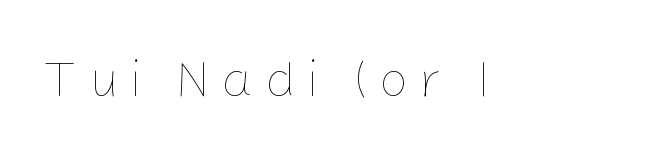
Q: Is the text bold? A: No.
Q: Is the text italic (slanted)? A: No, it is upright.
Q: Is the text underlined? A: No.
Q: Is the spacing between letters normal or unusually wide? A: Unusually wide.
Q: Width (condensed, normal, or wide)? A: Normal.
Q: Stroke contrast? A: Low.
Q: x-height? A: Medium.
Q: Monospaced? A: No.
